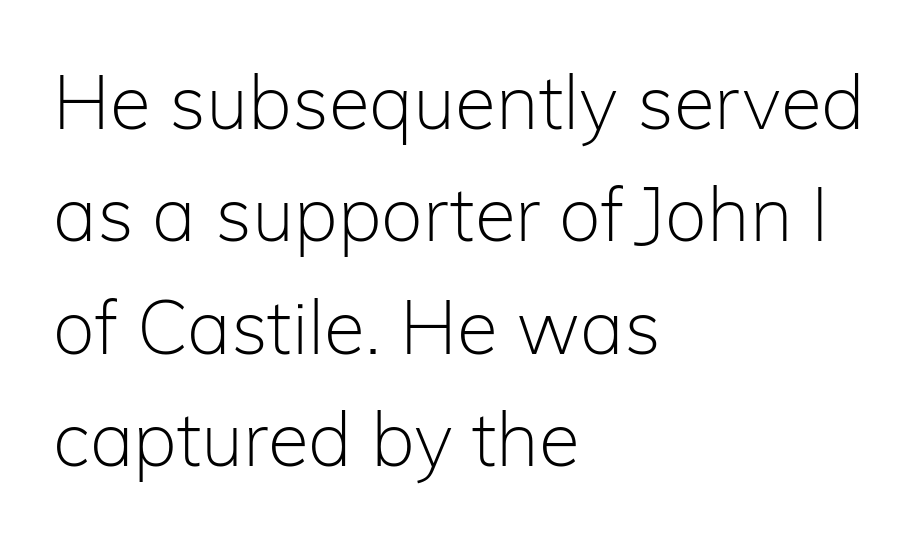
Characters follow at the spacing the type designer built in. This block has exactly the height ordinary leading produces. Nothing heavy about these letters — not bold at all. Proportional: the letters do not fall into vertical columns.
